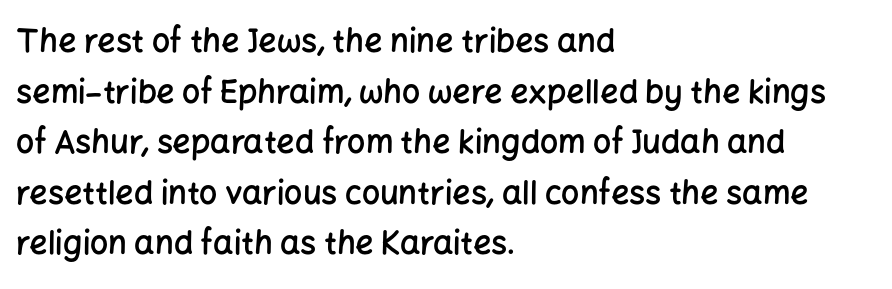
{"serif": "no", "italic": "no", "bold": "semi", "weight": "semibold", "width": "normal", "stroke_contrast": "low", "x_height": "medium", "monospaced": "no", "underline": "no", "align": "left", "line_spacing": "normal", "line_spacing_ratio": 1.58, "letter_spacing": "normal", "letter_spacing_em": 0.0, "glyph_px": 32}
